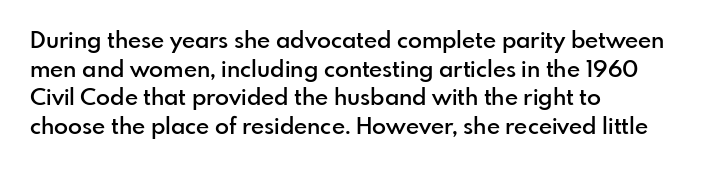
{"italic": "no", "bold": "semi", "underline": "no", "align": "left", "line_spacing_ratio": 1.24, "letter_spacing": "normal", "letter_spacing_em": 0.0, "glyph_px": 23}
